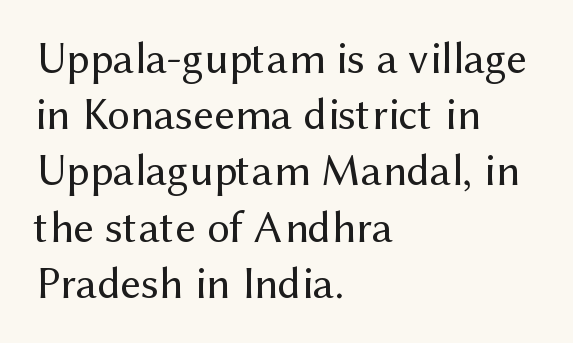
The image shows 45 px regular-weight sans-serif type, upright; set left-aligned, normal line spacing (1.25x), normal letter spacing, not underlined; medium stroke contrast and a medium x-height.
